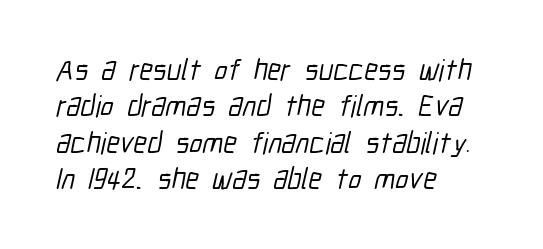
{"serif": "no", "width": "condensed", "stroke_contrast": "low", "x_height": "medium", "monospaced": "no", "underline": "no", "align": "left", "line_spacing_ratio": 1.21, "letter_spacing": "normal", "letter_spacing_em": 0.0, "glyph_px": 30}
